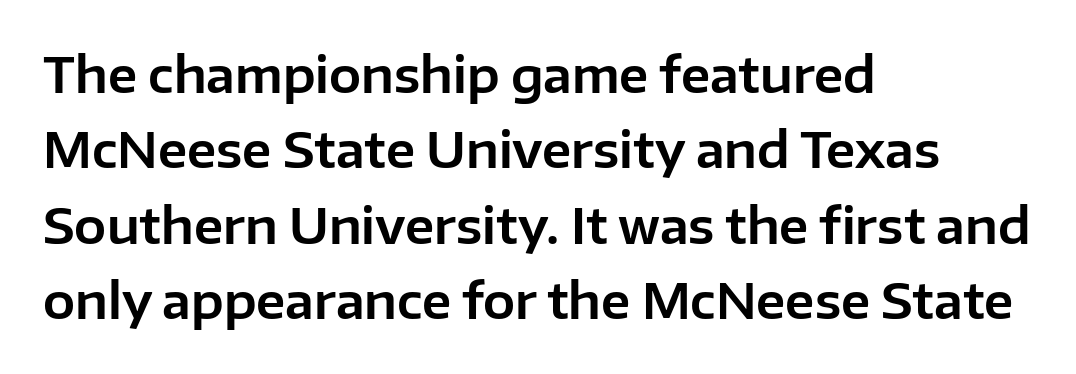
The image shows 48 px sans-serif type, upright; set left-aligned, normal line spacing (1.57x), normal letter spacing, not underlined; low stroke contrast and a medium x-height.
